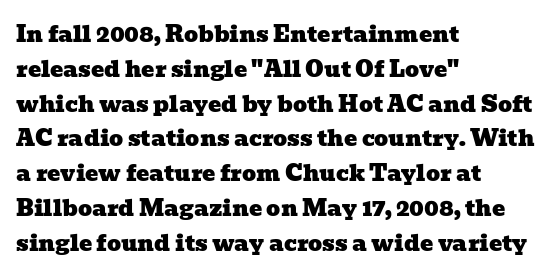
The image shows 22 px text type; set left-aligned, normal line spacing (1.58x), normal letter spacing, not underlined.
